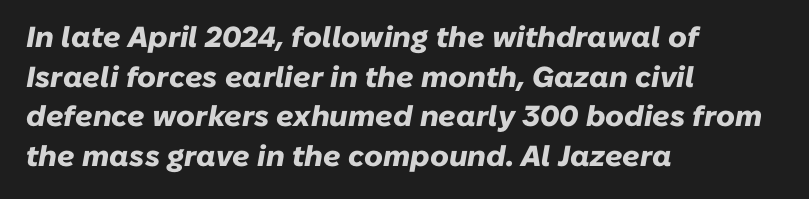
The image shows 29 px heavy type, italic (leaning right); set left-aligned, normal line spacing (1.37x), normal letter spacing, not underlined; low stroke contrast and a medium x-height.
